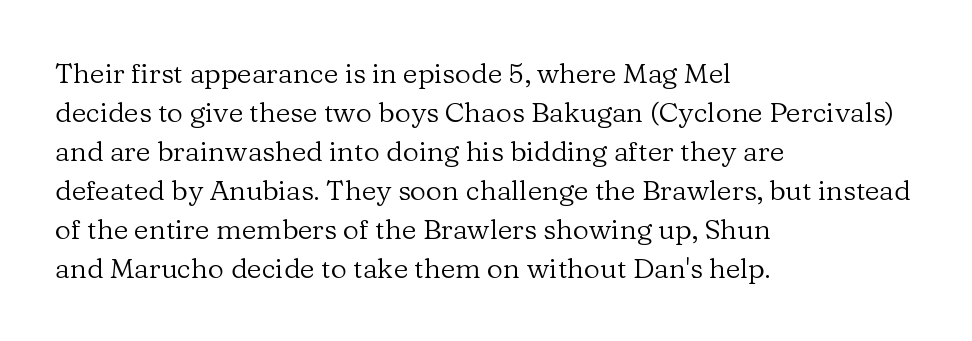
The image shows 28 px regular-weight serif type, upright; set left-aligned, normal line spacing (1.39x), normal letter spacing, not underlined; low stroke contrast and a medium x-height.
